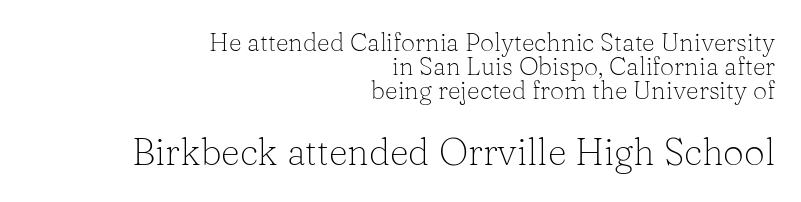
{"serif": "yes", "italic": "no", "bold": "no", "weight": "light", "width": "normal", "stroke_contrast": "low", "x_height": "medium", "monospaced": "no", "underline": "no", "align": "right", "line_spacing": "tight", "line_spacing_ratio": 0.97, "letter_spacing": "normal", "letter_spacing_em": 0.0, "larger_block": "second", "size_ratio": 1.48, "glyph_px": 37}
